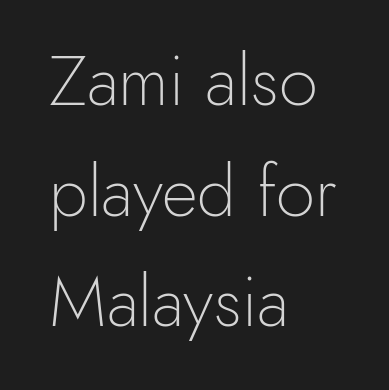
The image shows 70 px light sans-serif type, upright; set left-aligned, normal line spacing (1.58x), normal letter spacing, not underlined; a small x-height.
